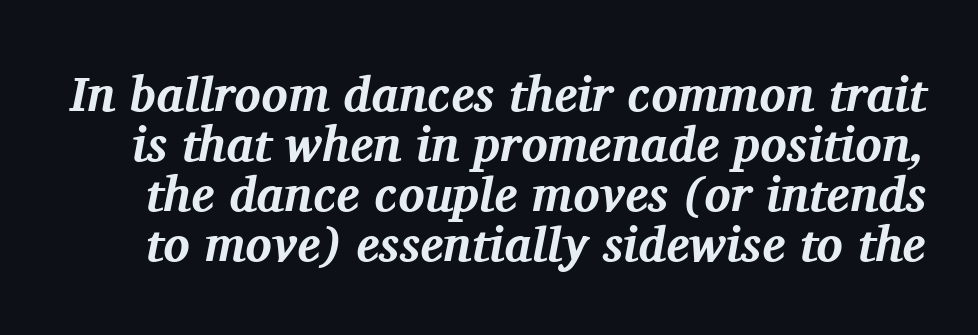
Q: Is the text bold? A: Yes.
Q: Is the text italic (slanted)? A: Yes, it leans right by about 11 degrees.
Q: Is the typeface a serif or a sans-serif typeface? A: Serif.
Q: Is the text underlined? A: No.
Q: Is the spacing between letters normal or unusually wide? A: Normal.
Q: Is the spacing between lines tight, normal or loose? A: Tight.
Q: Width (condensed, normal, or wide)? A: Normal.
Q: Stroke contrast? A: Medium.
Q: x-height? A: Medium.
Q: Monospaced? A: No.
